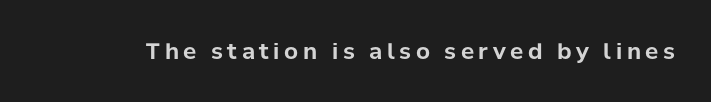
{"italic": "no", "bold": "yes", "underline": "no", "letter_spacing": "wide", "letter_spacing_em": 0.21, "glyph_px": 22}
